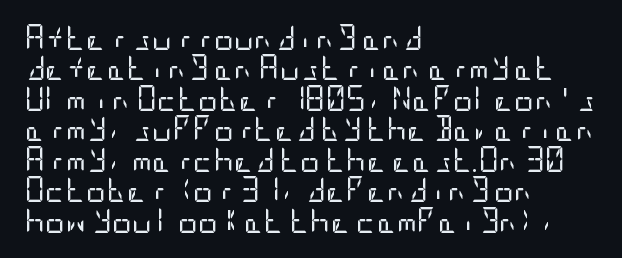
Q: Is the text bold? A: No.
Q: Is the text italic (slanted)? A: No, it is upright.
Q: Is the text underlined? A: No.
Q: How is the paragraph aligned? A: Left-aligned.
Q: Is the spacing between letters normal or unusually wide? A: Normal.
